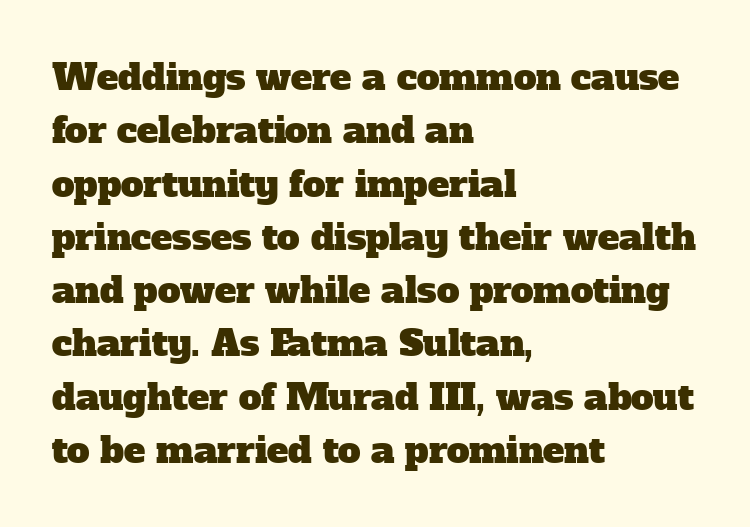
A normal amount of white space separates one row of letters from the next. Leftover space on each line is placed entirely after the last word. Little horizontal feet cap the strokes, marking this as serif type. Proportional: the letters do not fall into vertical columns. Honestly, there is no underline to notice here at all.
